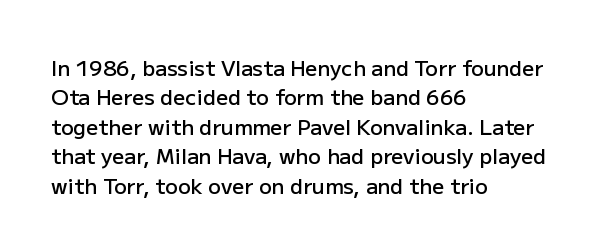
The space between consecutive lines is moderate. Its strokes are somewhat broadened, the hallmark of semibold type. Tracking value appears to be zero — textbook default spacing. These lines are set flush left with a ragged right edge. Underlining? Definitely not there. If you drew a line through each stem, it would be perfectly vertical.
